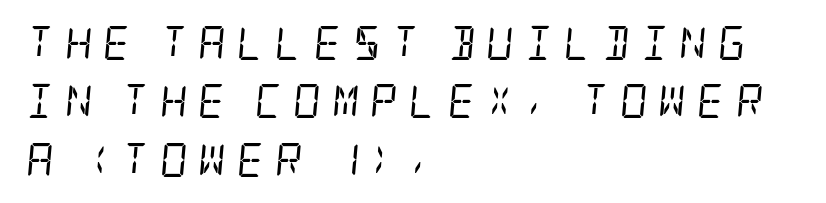
Yep, that's italic — everything's leaning. These lines have a slow, spaced-out rhythm from letter to letter. A classic flush-left, rag-right setting is used for this passage. The typeface chosen for these lines features serifs. Check the space under the baseline: it is left empty. The typesetting does not lean heavy: it is not bold.
